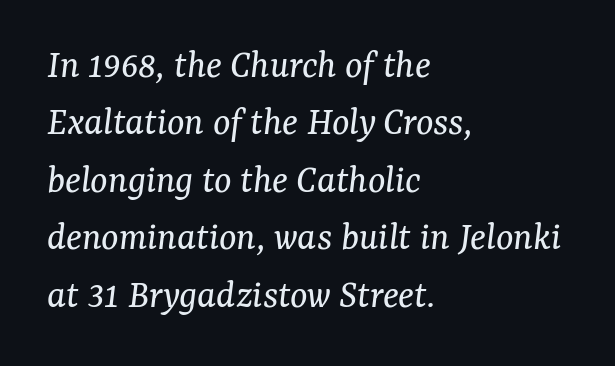
The image shows 41 px regular-weight serif type, italic (leaning right); set left-aligned, normal line spacing (1.4x), normal letter spacing, not underlined; medium stroke contrast and a medium x-height.
